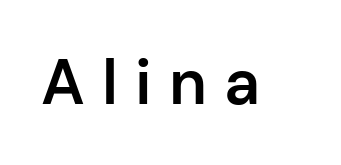
The image shows 63 px semibold sans-serif type, upright; set unusually wide letter spacing (+0.27 em), not underlined; low stroke contrast and a medium x-height.
